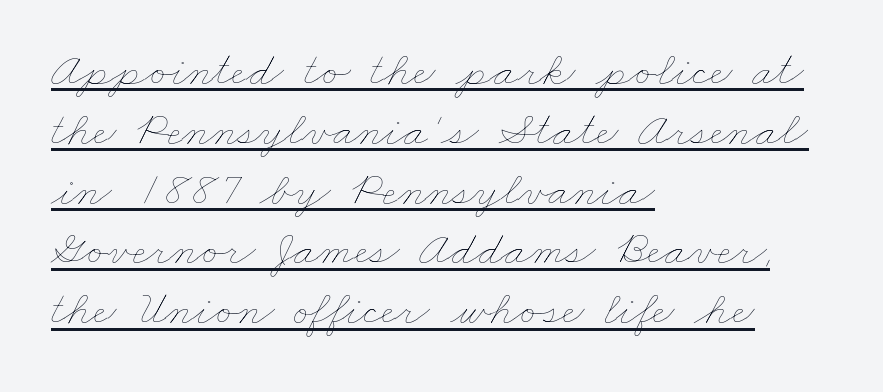
You could call the tracking neutral — neither tight nor loose. These lines are set flush left with a ragged right edge. Like a heading marked for emphasis, these lines bear an underscore. The characters are drawn with everyday or finer stroke widths.
